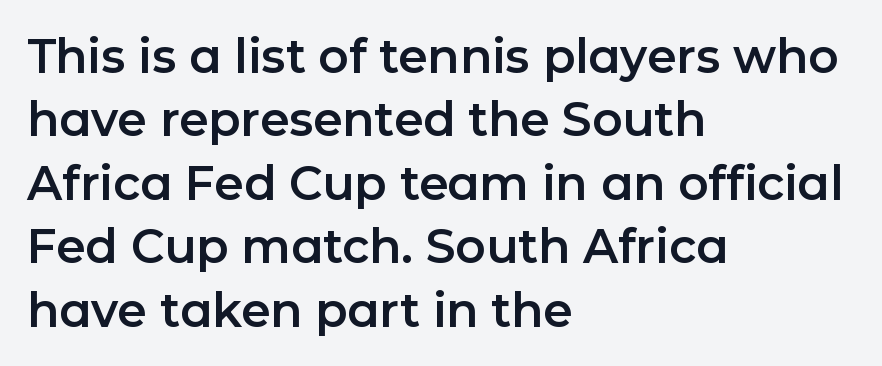
The image shows 47 px sans-serif type, upright; set left-aligned, normal line spacing (1.35x), normal letter spacing, not underlined; low stroke contrast and a medium x-height.
